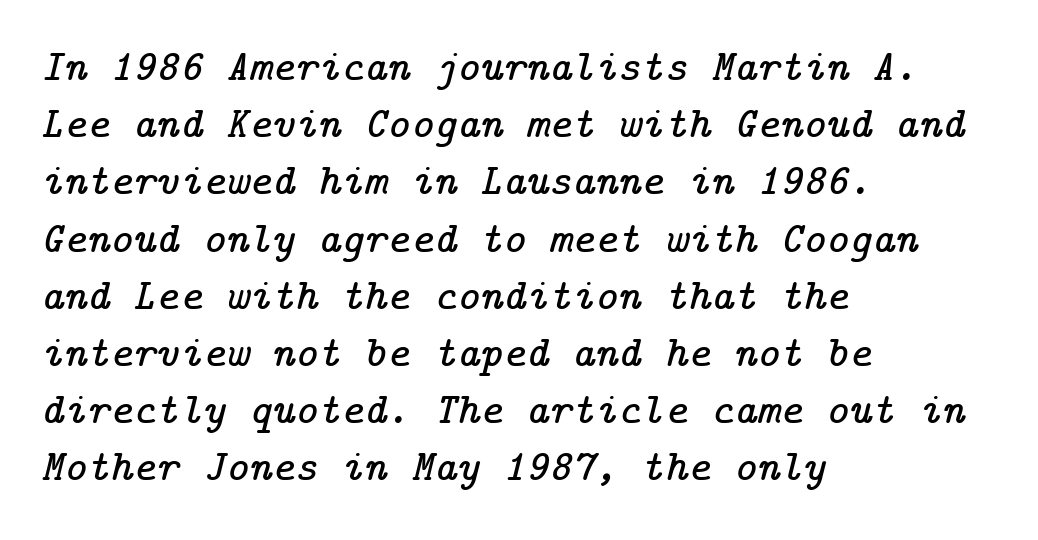
How are the letters spaced? Ordinarily, with no added tracking. Are there feet on the stems? There are — it's a serif. These lines sit exactly where default settings would place them. The area under the type is left untouched. Alignment: flush left.
